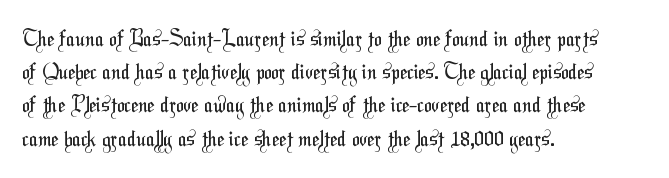
Words appear dense and cohesive because spacing is normal. Ink coverage per letter is moderate at most. A bare baseline throughout the passage. One-word summary of the alignment: left. Baseline-to-baseline distance is the conventional proportion of letter height.
